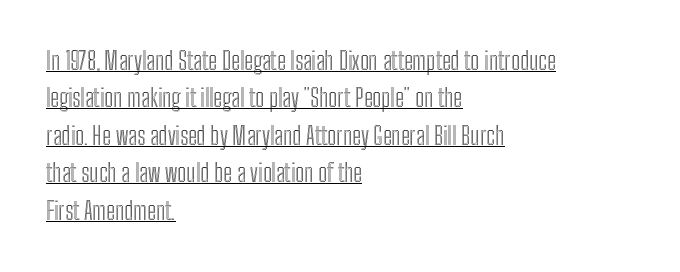
The letterforms sit shoulder to shoulder at normal distance. This sample carries an underscore along the baseline area. It's the straight-up-and-down kind of type. Leftover space on each line is placed entirely after the last word. Interline gaps are of average width in this sample.
